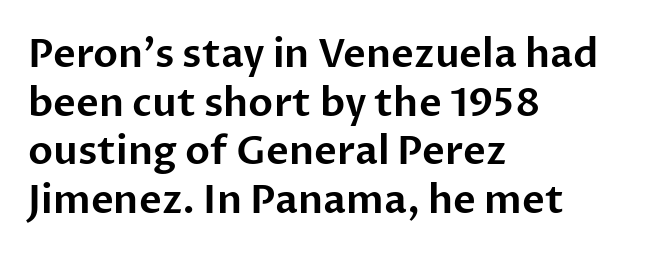
The image shows 39 px sans-serif type, upright; set left-aligned, normal line spacing (1.25x), normal letter spacing, not underlined; low stroke contrast and a medium x-height.
